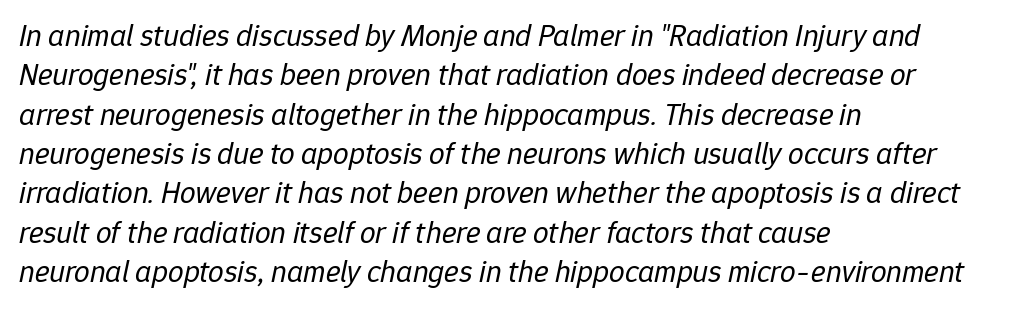
Q: Is the text bold? A: No.
Q: Is the text italic (slanted)? A: Yes, it leans right by about 12 degrees.
Q: Is the text underlined? A: No.
Q: How is the paragraph aligned? A: Left-aligned.
Q: Is the spacing between letters normal or unusually wide? A: Normal.
Q: Is the spacing between lines tight, normal or loose? A: Normal.
Q: Width (condensed, normal, or wide)? A: Normal.
Q: Stroke contrast? A: Low.
Q: x-height? A: Medium.
Q: Monospaced? A: No.
